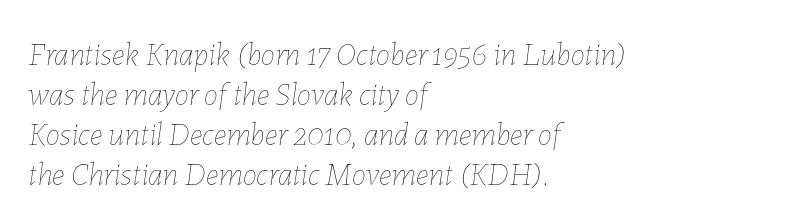
The lines sit at an ordinary, default distance from one another. Descenders hang freely into open space. You can tell it's italic because the verticals aren't actually vertical. Character widths vary here, with narrow letters taking less room than wide ones. Compared with a typical body face, this is equally light or lighter still. Compared with typical body copy, the letter spacing here is the same.
